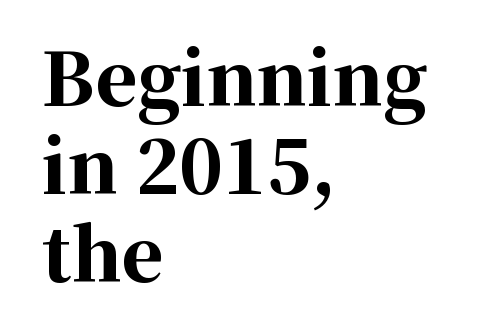
This sample has the flowing, uneven cadence of proportional lettering. Caption: multi-line text, flush left, ragged right. The letters stand upright; this is a roman face. Unmarked baselines from the first word to the last. You'd pick this weight for a headline — it's a proper bold.
